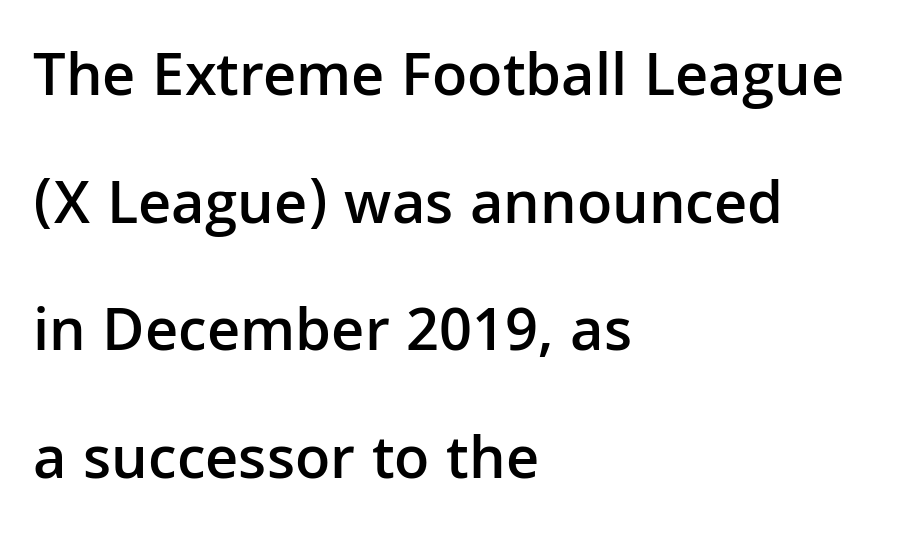
The image shows 62 px semibold sans-serif type, upright; set left-aligned, loose line spacing (2.06x), normal letter spacing, not underlined; low stroke contrast and a medium x-height.
